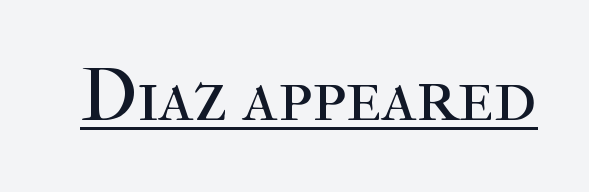
The image shows 74 px regular-weight serif type, upright; set normal letter spacing, underlined; high stroke contrast and a medium x-height.
